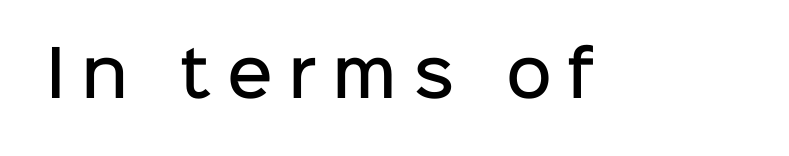
The image shows 63 px semibold sans-serif type, upright; set unusually wide letter spacing (+0.25 em), not underlined; low stroke contrast and a medium x-height.
